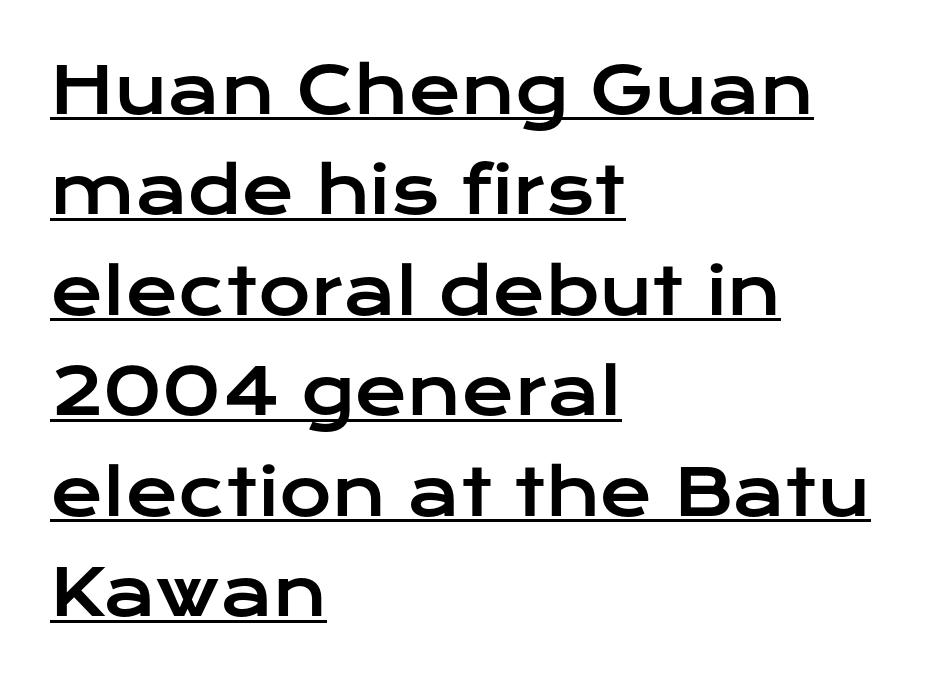
Think of a printed novel: that variable character pitch is what you see here. You can tell it's not italic because the verticals are truly vertical. Layout note: lines flush left. How are the letters spaced? Ordinarily, with no added tracking. What's the leading like? Ordinary, nothing unusual.
